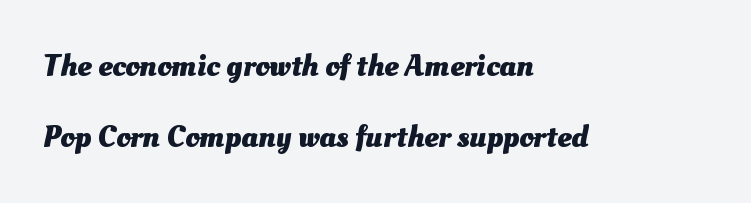
Short and long lines alike share a common starting point at left. These lines are rendered in a variable-pitch font. No extra tracking has been applied to these lines. As a designer I'd log this as weight 700, bold. Compared with typical paragraphs, the rows here are farther apart.
